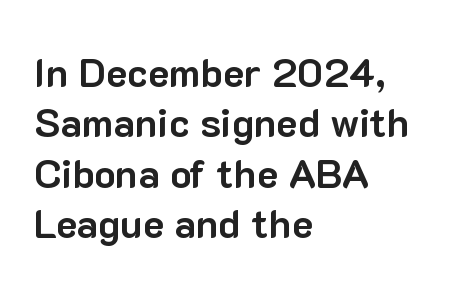
{"serif": "no", "italic": "no", "bold": "yes", "weight": "bold", "width": "normal", "stroke_contrast": "low", "x_height": "medium", "monospaced": "no", "underline": "no", "align": "left", "line_spacing": "normal", "line_spacing_ratio": 1.26, "letter_spacing": "normal", "letter_spacing_em": 0.0, "glyph_px": 40}
